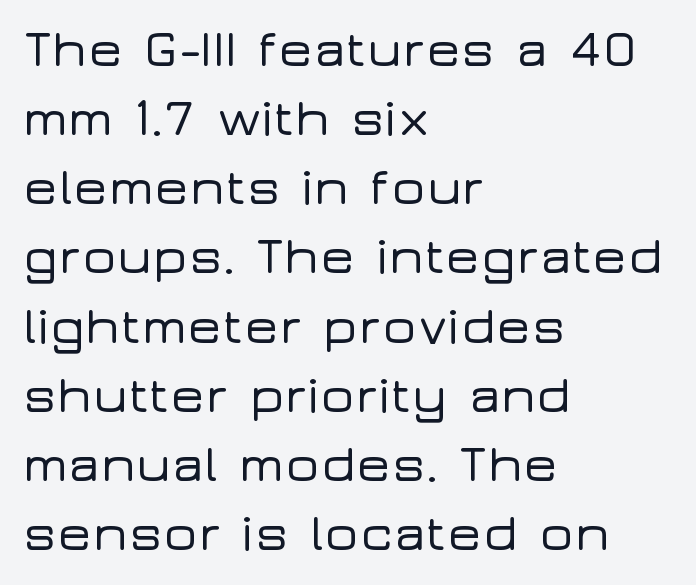
Unlike italic type, these characters show no tilt at all. A typesetter would call this zero additional tracking. Horizontal alignment here is leftward, the default for most running prose. The gap between lines stays unmarked. Here the designer chose a conventional face with non-uniform glyph widths.
